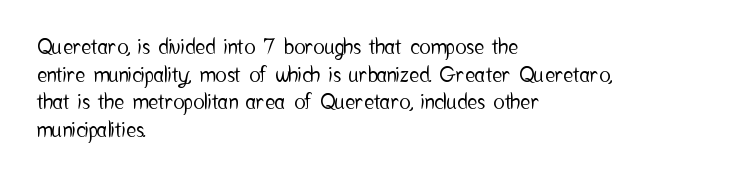
Every character sits straight up, as roman type does. Decoration check: the copy has no underline. A normal amount of white space separates one row of letters from the next. The passage shown has conventional tracking throughout.
